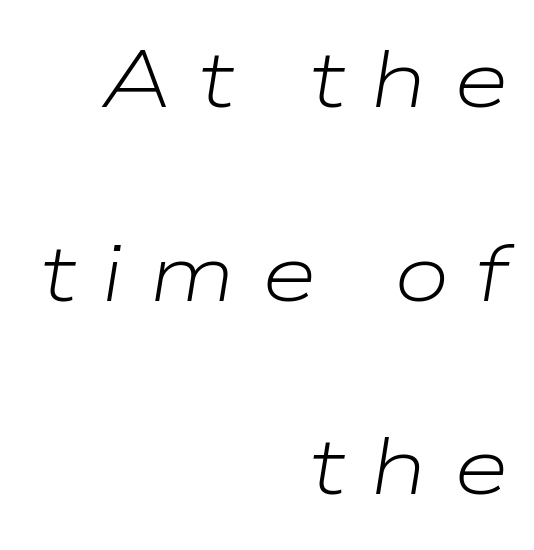
Q: Is the text bold? A: No.
Q: Is the text italic (slanted)? A: Yes, it leans right by about 9 degrees.
Q: Is the text underlined? A: No.
Q: How is the paragraph aligned? A: Right-aligned.
Q: Is the spacing between letters normal or unusually wide? A: Unusually wide.
Q: Is the spacing between lines tight, normal or loose? A: Loose.
Q: Width (condensed, normal, or wide)? A: Wide.
Q: Stroke contrast? A: Low.
Q: x-height? A: Medium.
Q: Monospaced? A: No.
